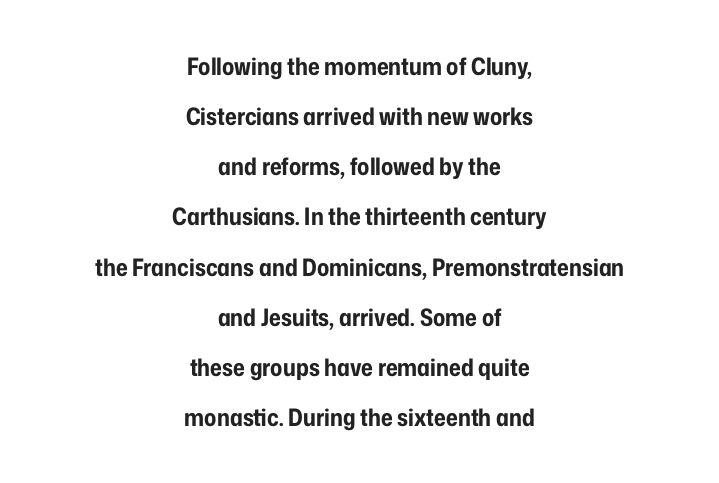
The image shows 24 px bold type, upright; set centered, loose line spacing (2.09x), normal letter spacing, not underlined.
